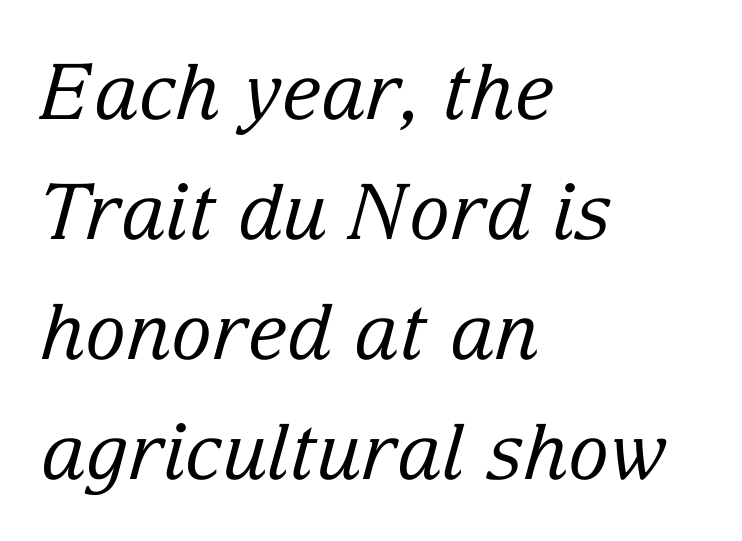
This sample is left-justified, so line endings fall wherever the words run out. The face used here is proportionally spaced, like ordinary book or web type. The glyphs are unaccompanied by any horizontal stroke below them. Baseline-to-baseline distance is the conventional proportion of letter height. Short note: letters normally spaced. Type style note: has serifs.
